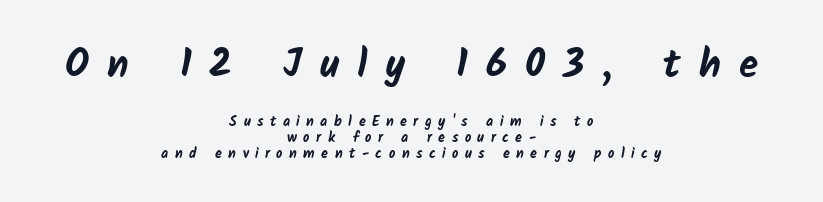
The image shows 39 px bold sans-serif type; set centered, tight line spacing (1.15x), unusually wide letter spacing (+0.46 em), not underlined; the first (top) block is 2.79x larger; low stroke contrast and a medium x-height.
